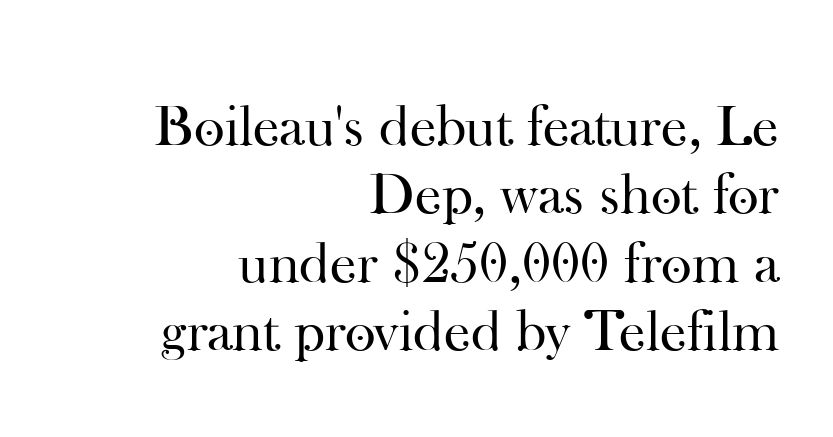
Q: Is the text bold? A: No.
Q: Is the text italic (slanted)? A: No, it is upright.
Q: Is the typeface a serif or a sans-serif typeface? A: Serif.
Q: Is the text underlined? A: No.
Q: How is the paragraph aligned? A: Right-aligned.
Q: Is the spacing between letters normal or unusually wide? A: Normal.
Q: Width (condensed, normal, or wide)? A: Normal.
Q: Stroke contrast? A: High.
Q: x-height? A: Small.
Q: Monospaced? A: No.
